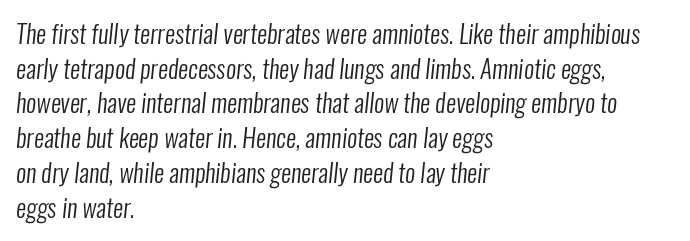
These lines keep a tight, regular rhythm from letter to letter. Quick note: underline off. This sample is left-justified, so line endings fall wherever the words run out. The cut favours lightness, reaching ordinary text weight at its darkest. Leading matches the norm, producing a regular column.
